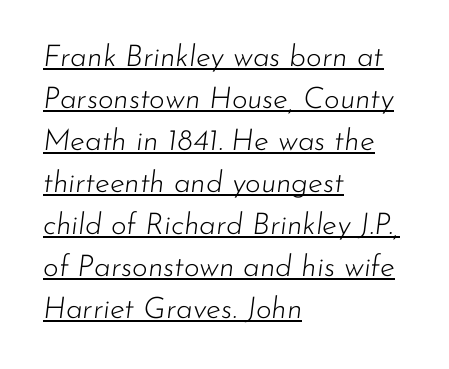
Q: Is the text bold? A: No.
Q: Is the text italic (slanted)? A: Yes, it leans right by about 7 degrees.
Q: Is the text underlined? A: Yes.
Q: How is the paragraph aligned? A: Left-aligned.
Q: Is the spacing between letters normal or unusually wide? A: Normal.
Q: Is the spacing between lines tight, normal or loose? A: Normal.
Q: Width (condensed, normal, or wide)? A: Normal.
Q: Stroke contrast? A: Low.
Q: x-height? A: Small.
Q: Monospaced? A: No.
